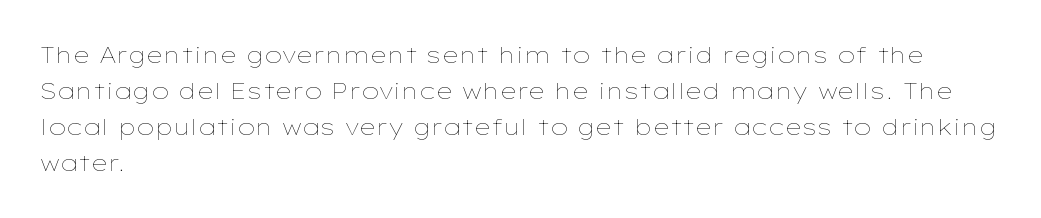
Q: Is the text bold? A: No.
Q: Is the text italic (slanted)? A: No, it is upright.
Q: Is the text underlined? A: No.
Q: How is the paragraph aligned? A: Left-aligned.
Q: Is the spacing between letters normal or unusually wide? A: Normal.
Q: Is the spacing between lines tight, normal or loose? A: Normal.
